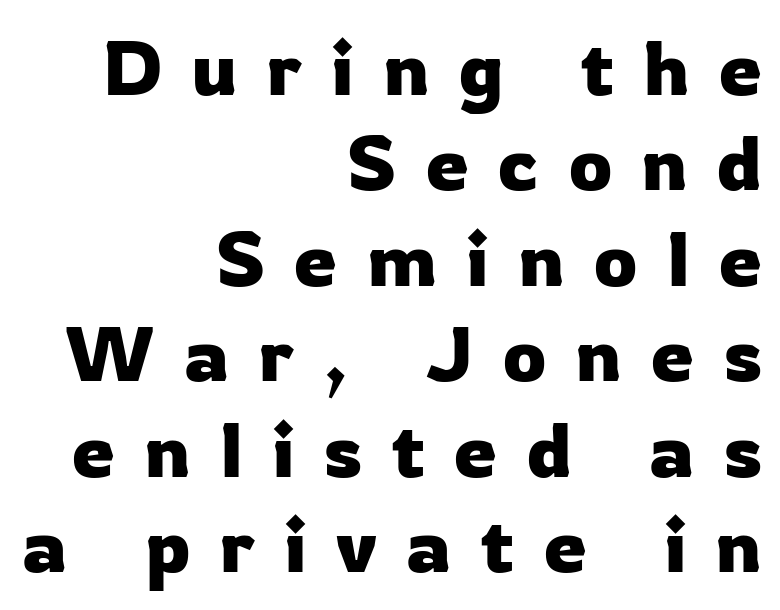
{"serif": "no", "italic": "no", "width": "normal", "stroke_contrast": "low", "x_height": "medium", "monospaced": "no", "underline": "no", "align": "right", "line_spacing_ratio": 1.24, "letter_spacing": "wide", "letter_spacing_em": 0.38, "glyph_px": 77}
